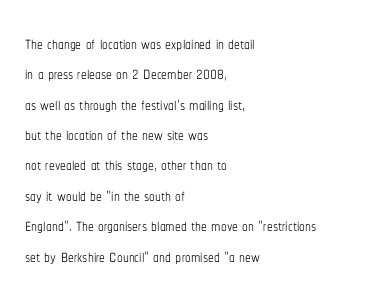
{"italic": "no", "bold": "no", "underline": "no", "align": "left", "line_spacing": "normal", "line_spacing_ratio": 1.32, "letter_spacing": "normal", "letter_spacing_em": 0.0, "glyph_px": 23}
